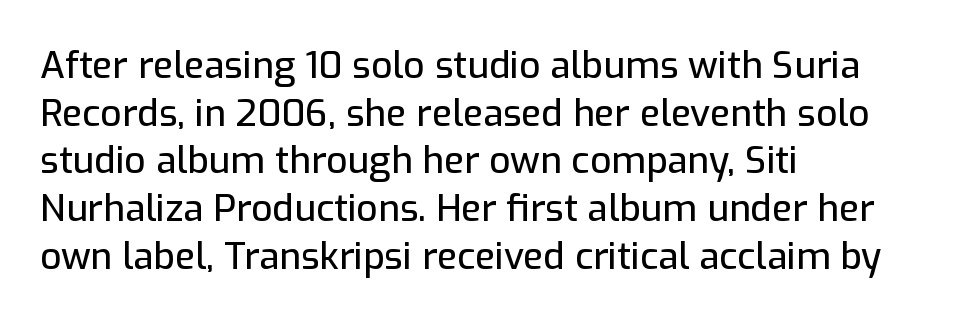
Q: Is the text italic (slanted)? A: No, it is upright.
Q: Is the typeface a serif or a sans-serif typeface? A: Sans-serif.
Q: Is the text underlined? A: No.
Q: How is the paragraph aligned? A: Left-aligned.
Q: Is the spacing between letters normal or unusually wide? A: Normal.
Q: Is the spacing between lines tight, normal or loose? A: Normal.
Q: Width (condensed, normal, or wide)? A: Normal.
Q: Stroke contrast? A: Low.
Q: x-height? A: Medium.
Q: Monospaced? A: No.
